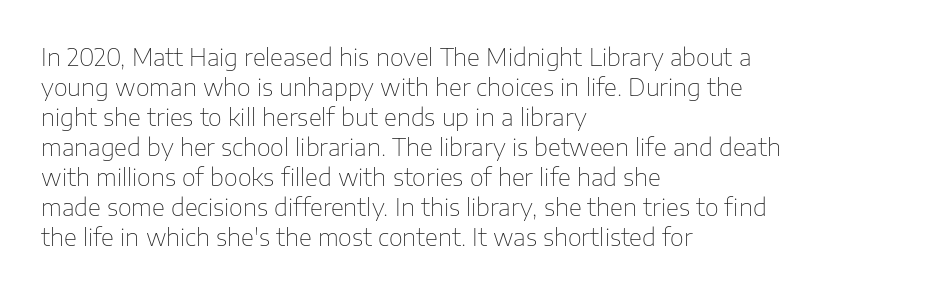
Q: Is the text bold? A: No.
Q: Is the text italic (slanted)? A: No, it is upright.
Q: Is the text underlined? A: No.
Q: How is the paragraph aligned? A: Left-aligned.
Q: Is the spacing between letters normal or unusually wide? A: Normal.
Q: Is the spacing between lines tight, normal or loose? A: Normal.
